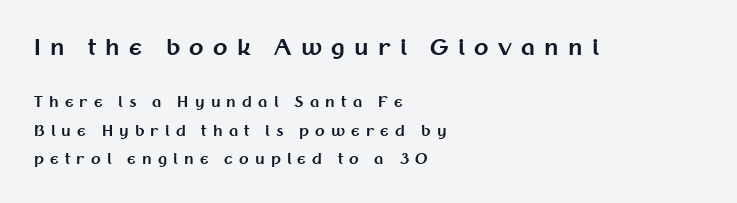
Top chunk: large. Bottom chunk: small. The lettering holds an erect, upright posture throughout. A classic flush-left, rag-right setting is used for this passage. The space directly below the letters is spotless. Heavy, bold letterforms.
